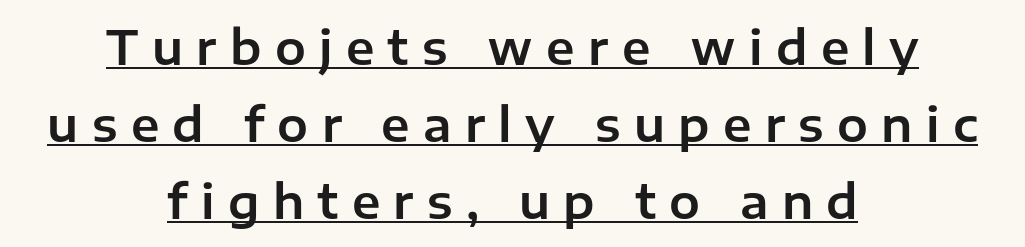
{"serif": "no", "italic": "no", "width": "normal", "stroke_contrast": "low", "x_height": "medium", "monospaced": "no", "underline": "yes", "align": "center", "line_spacing": "normal", "line_spacing_ratio": 1.67, "letter_spacing": "wide", "letter_spacing_em": 0.29, "glyph_px": 46}
